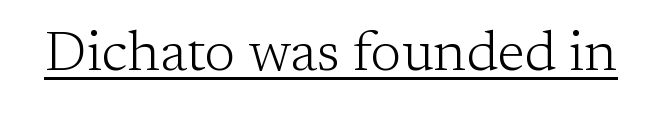
Q: Is the text bold? A: No.
Q: Is the text italic (slanted)? A: No, it is upright.
Q: Is the typeface a serif or a sans-serif typeface? A: Serif.
Q: Is the text underlined? A: Yes.
Q: Is the spacing between letters normal or unusually wide? A: Normal.
Q: Width (condensed, normal, or wide)? A: Normal.
Q: Stroke contrast? A: Low.
Q: x-height? A: Medium.
Q: Monospaced? A: No.
